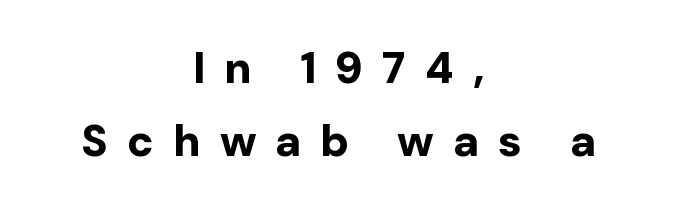
The image shows 44 px bold sans-serif type, upright; set centered, normal line spacing (1.67x), unusually wide letter spacing (+0.43 em), not underlined; low stroke contrast and a medium x-height.
